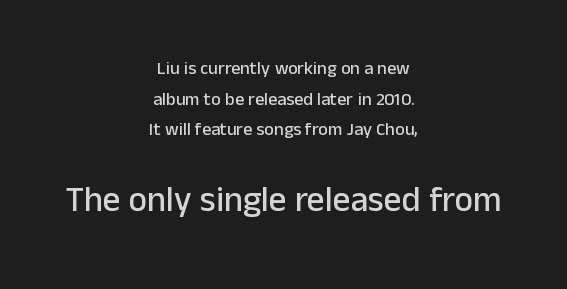
{"serif": "no", "italic": "no", "width": "normal", "stroke_contrast": "low", "x_height": "medium", "monospaced": "no", "underline": "no", "align": "center", "line_spacing": "normal", "line_spacing_ratio": 1.7, "letter_spacing": "normal", "letter_spacing_em": 0.0, "larger_block": "second", "size_ratio": 1.94, "glyph_px": 35}
